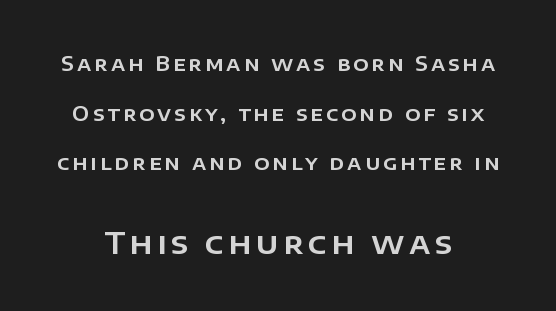
Is this a sans? Yes — the strokes have no serifs. Rule under the text: the space is simply empty. When letters stand straight like this, we call the style roman or upright. The face used here is proportionally spaced, like ordinary book or web type. Horizontal bands of white between lines are thick stripes. Visually the block forms a symmetrical silhouette, jagged on both flanks.
